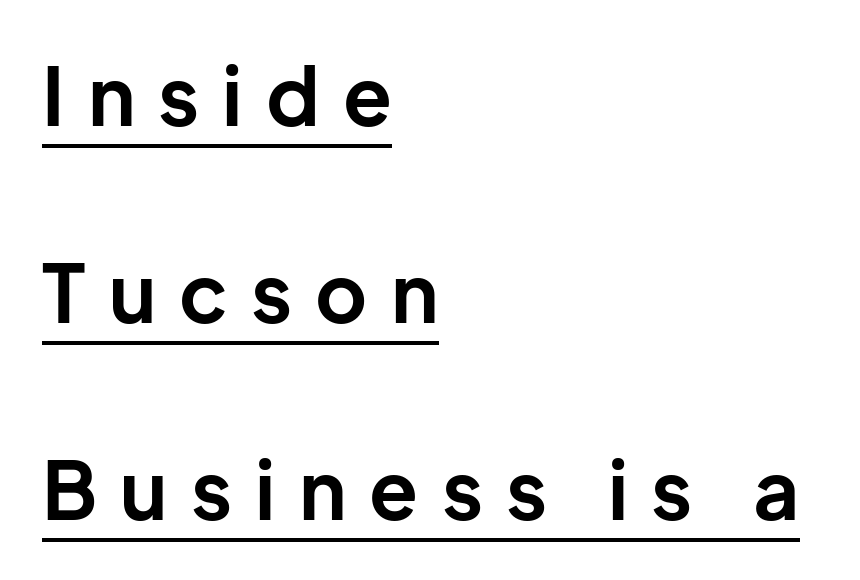
Q: Is the text bold? A: Yes.
Q: Is the text italic (slanted)? A: No, it is upright.
Q: Is the typeface a serif or a sans-serif typeface? A: Sans-serif.
Q: Is the text underlined? A: Yes.
Q: How is the paragraph aligned? A: Left-aligned.
Q: Is the spacing between letters normal or unusually wide? A: Unusually wide.
Q: Is the spacing between lines tight, normal or loose? A: Loose.
Q: Width (condensed, normal, or wide)? A: Normal.
Q: Stroke contrast? A: Low.
Q: x-height? A: Medium.
Q: Monospaced? A: No.
